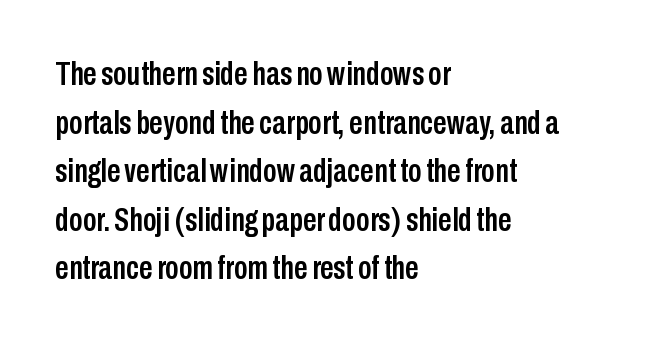
The image shows 34 px condensed sans-serif type, upright; set left-aligned, normal line spacing (1.43x), normal letter spacing, not underlined; low stroke contrast and a medium x-height.
